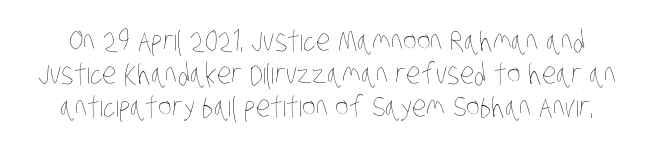
Q: Is the text bold? A: No.
Q: Is the text underlined? A: No.
Q: Is the spacing between letters normal or unusually wide? A: Normal.
Q: Is the spacing between lines tight, normal or loose? A: Tight.
Q: Width (condensed, normal, or wide)? A: Condensed.
Q: Stroke contrast? A: Low.
Q: x-height? A: Large.
Q: Monospaced? A: No.
